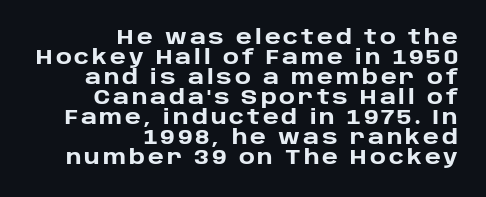
{"italic": "no", "bold": "yes", "underline": "no", "align": "right", "line_spacing": "tight", "line_spacing_ratio": 1.0, "glyph_px": 20}
